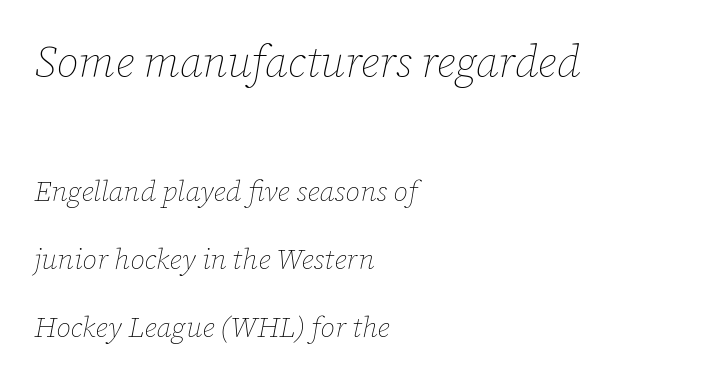
{"italic": "yes", "lean": "right", "slant_degrees": 12, "bold": "no", "weight": "thin", "width": "normal", "stroke_contrast": "low", "x_height": "medium", "monospaced": "no", "underline": "no", "align": "left", "line_spacing": "loose", "line_spacing_ratio": 2.34, "letter_spacing": "normal", "letter_spacing_em": 0.0, "larger_block": "first", "size_ratio": 1.52, "glyph_px": 44}
